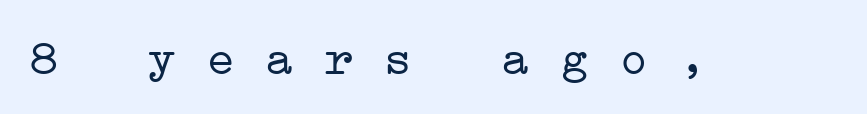
The face looks like a standard text weight, possibly lighter. What stands out about the letter spacing? Nothing — it is the standard amount. Monospaced: the letters line up in strict vertical columns. The rendering shows small feet on the letterforms — a serif design.
